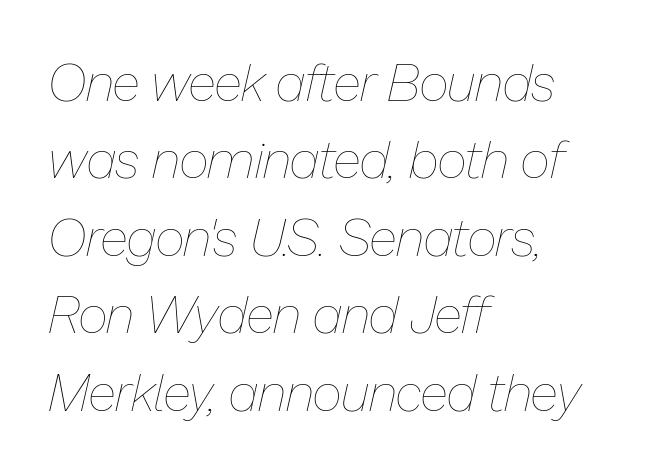
The image shows 52 px thin type, italic (leaning right); set left-aligned, normal line spacing (1.49x), normal letter spacing, not underlined; low stroke contrast and a medium x-height.
